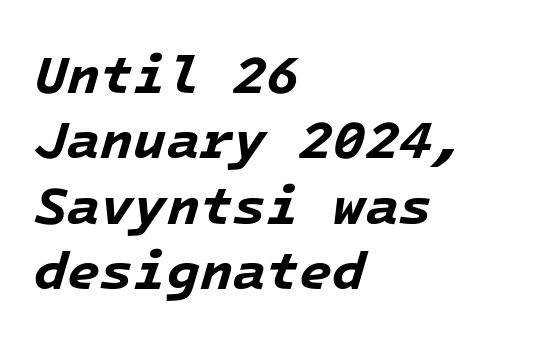
{"italic": "yes", "lean": "right", "slant_degrees": 16, "bold": "yes", "weight": "bold", "width": "normal", "stroke_contrast": "low", "x_height": "medium", "monospaced": "yes", "underline": "no", "align": "left", "line_spacing_ratio": 1.21, "letter_spacing": "normal", "letter_spacing_em": 0.0, "glyph_px": 54}
